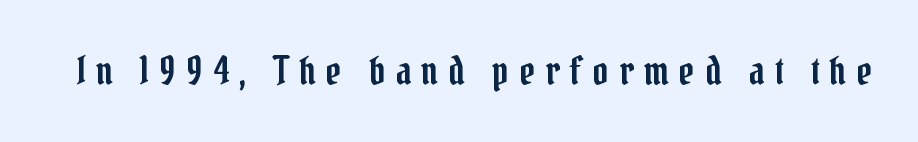
{"serif": "yes", "italic": "no", "width": "condensed", "stroke_contrast": "low", "x_height": "medium", "monospaced": "no", "underline": "no", "letter_spacing": "wide", "letter_spacing_em": 0.27, "glyph_px": 38}
